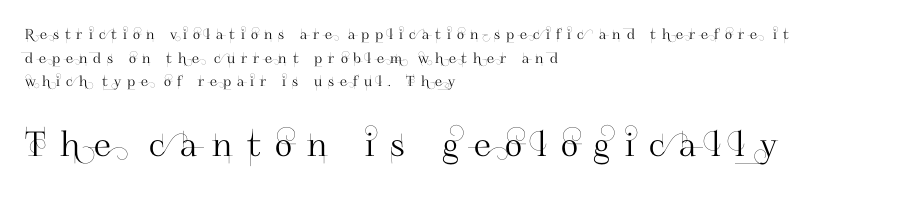
The image shows 34 px sans-serif type, upright; set left-aligned, normal line spacing (1.69x), unusually wide letter spacing (+0.43 em), not underlined; the second (bottom) block is 2.43x larger; high stroke contrast and a small x-height.
